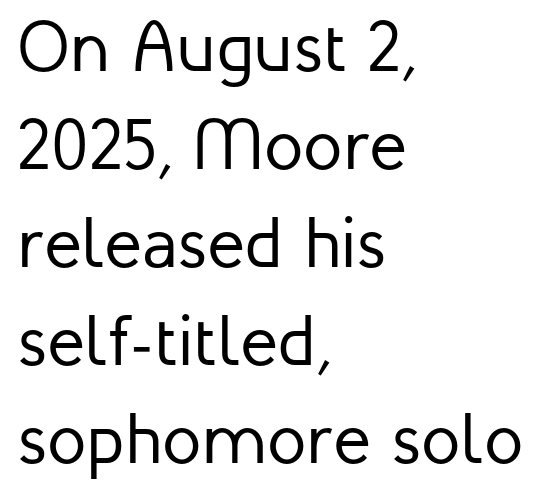
{"serif": "no", "italic": "no", "bold": "no", "weight": "regular", "width": "normal", "stroke_contrast": "low", "x_height": "medium", "monospaced": "no", "underline": "no", "align": "left", "line_spacing": "normal", "line_spacing_ratio": 1.38, "letter_spacing": "normal", "letter_spacing_em": 0.0, "glyph_px": 71}
